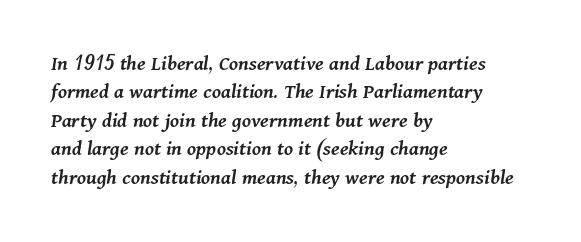
Short and long lines alike share a common starting point at left. Plain, unruled lines of type. Inter-character spacing is left at the font's built-in metrics. Quick note: interline space is typical. I'd describe the lettering as semibold — firm but not a full bold. In terms of posture, this sample is oblique.
